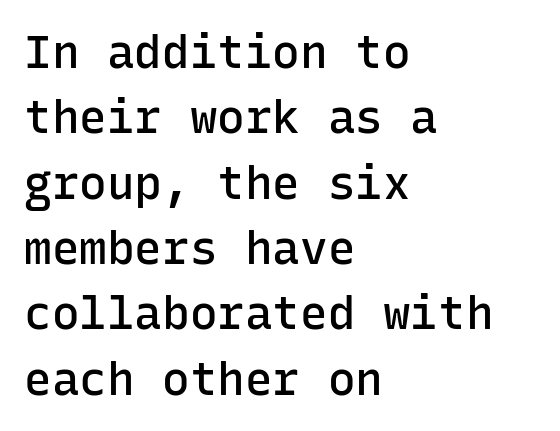
Q: Is the text bold? A: Semi-bold.
Q: Is the text italic (slanted)? A: No, it is upright.
Q: Is the typeface a serif or a sans-serif typeface? A: Sans-serif.
Q: Is the text underlined? A: No.
Q: How is the paragraph aligned? A: Left-aligned.
Q: Is the spacing between letters normal or unusually wide? A: Normal.
Q: Is the spacing between lines tight, normal or loose? A: Normal.
Q: Width (condensed, normal, or wide)? A: Normal.
Q: Stroke contrast? A: Low.
Q: x-height? A: Medium.
Q: Monospaced? A: Yes.
